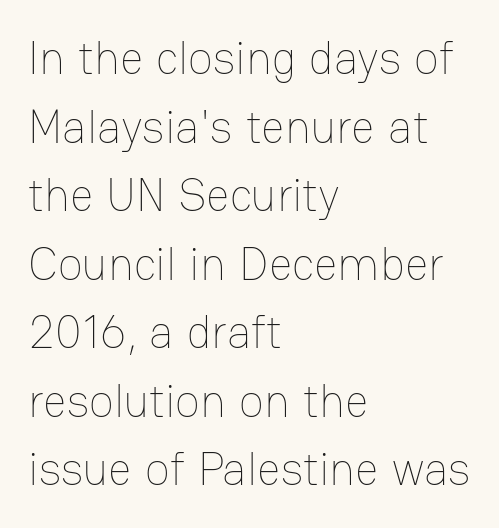
{"italic": "no", "bold": "no", "weight": "thin", "width": "normal", "stroke_contrast": "low", "x_height": "medium", "monospaced": "no", "underline": "no", "align": "left", "line_spacing": "normal", "line_spacing_ratio": 1.49, "letter_spacing": "normal", "letter_spacing_em": 0.0, "glyph_px": 46}
